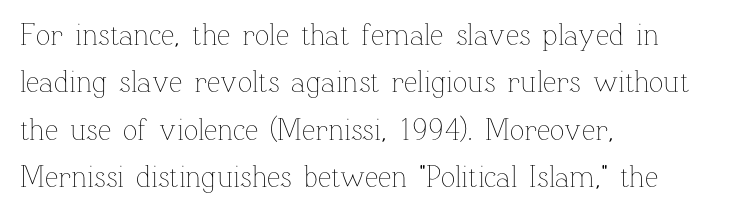
Is the stroke heavy? The answer is a plain regular-or-lighter. The paragraph has a hard left edge and a soft right edge. Regular leading. The type sits square on the baseline with zero lean.
